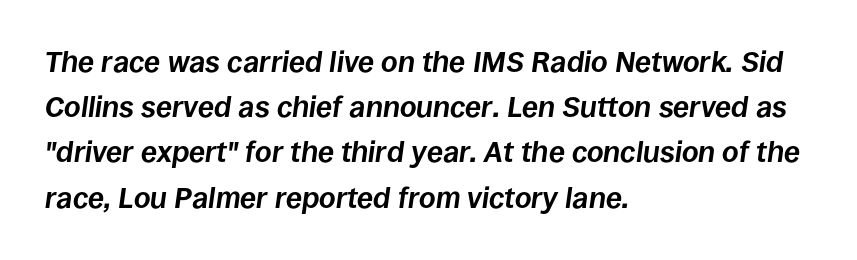
The image shows 29 px bold type, italic (leaning right); set left-aligned, normal line spacing (1.56x), normal letter spacing, not underlined; low stroke contrast and a large x-height.
